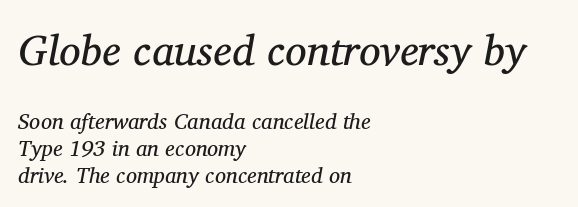
Q: Is the text bold? A: No.
Q: Is the text italic (slanted)? A: Yes, it leans right by about 11 degrees.
Q: Is the typeface a serif or a sans-serif typeface? A: Serif.
Q: Is the text underlined? A: No.
Q: How is the paragraph aligned? A: Left-aligned.
Q: Is the spacing between letters normal or unusually wide? A: Normal.
Q: Which block of text is set in a larger size, the first (top) or the second (bottom)? A: The first (top) one.
Q: Width (condensed, normal, or wide)? A: Normal.
Q: Stroke contrast? A: Medium.
Q: x-height? A: Medium.
Q: Monospaced? A: No.
